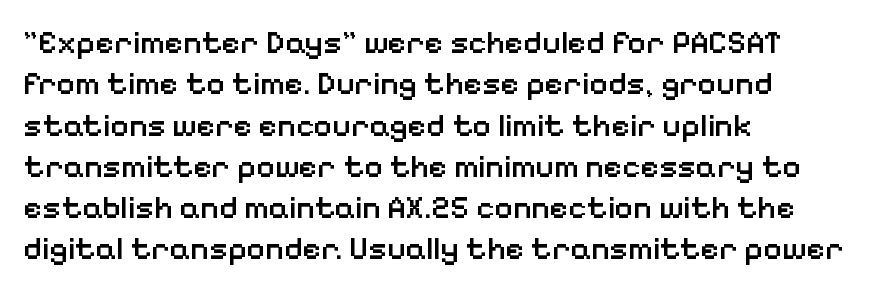
The image shows 32 px semibold sans-serif type, upright; set left-aligned, normal line spacing (1.29x), normal letter spacing, not underlined; low stroke contrast and a medium x-height.
